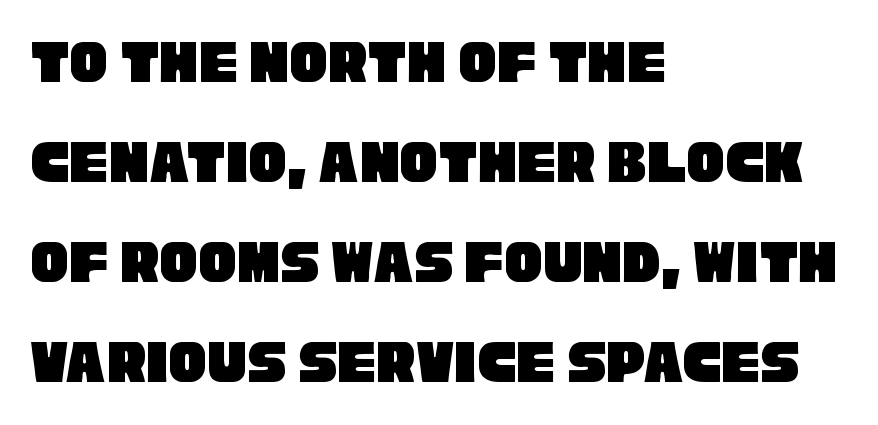
Successive baselines arrive at the customary interval. A typesetter would call this zero additional tracking. Quick note: underline off. Grotesque or geometric, the face here clearly has no serifs. Casual observation: everything's shoved over to the left. Think of a printed novel: that variable character pitch is what you see here.
